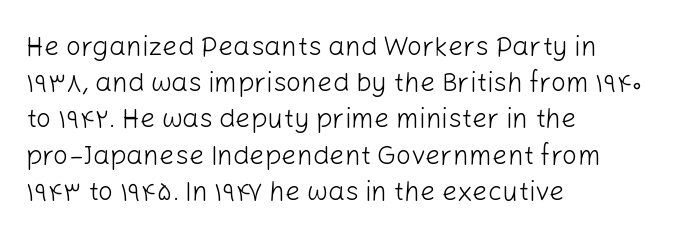
Q: Is the text bold? A: No.
Q: Is the text italic (slanted)? A: No, it is upright.
Q: Is the text underlined? A: No.
Q: How is the paragraph aligned? A: Left-aligned.
Q: Is the spacing between letters normal or unusually wide? A: Normal.
Q: Is the spacing between lines tight, normal or loose? A: Normal.
